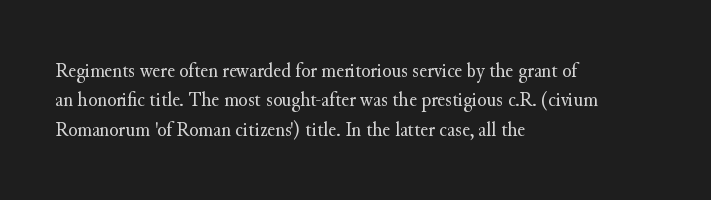
{"italic": "no", "bold": "no", "underline": "no", "align": "left", "line_spacing": "normal", "line_spacing_ratio": 1.4, "letter_spacing": "normal", "letter_spacing_em": 0.0, "glyph_px": 21}
